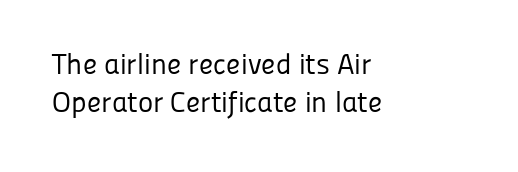
Q: Is the text bold? A: No.
Q: Is the text italic (slanted)? A: No, it is upright.
Q: Is the typeface a serif or a sans-serif typeface? A: Sans-serif.
Q: Is the text underlined? A: No.
Q: How is the paragraph aligned? A: Left-aligned.
Q: Is the spacing between letters normal or unusually wide? A: Normal.
Q: Is the spacing between lines tight, normal or loose? A: Normal.
Q: Width (condensed, normal, or wide)? A: Normal.
Q: Stroke contrast? A: Low.
Q: x-height? A: Medium.
Q: Monospaced? A: No.
